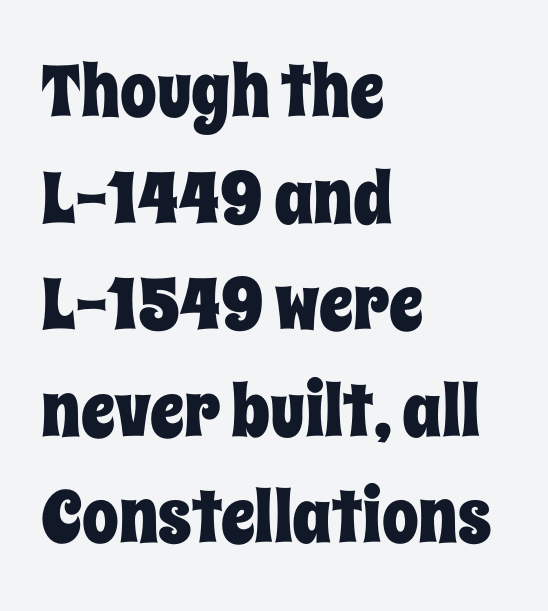
{"italic": "no", "width": "condensed", "stroke_contrast": "low", "x_height": "large", "monospaced": "no", "underline": "no", "align": "left", "line_spacing": "normal", "line_spacing_ratio": 1.46, "letter_spacing": "normal", "letter_spacing_em": 0.0, "glyph_px": 73}
